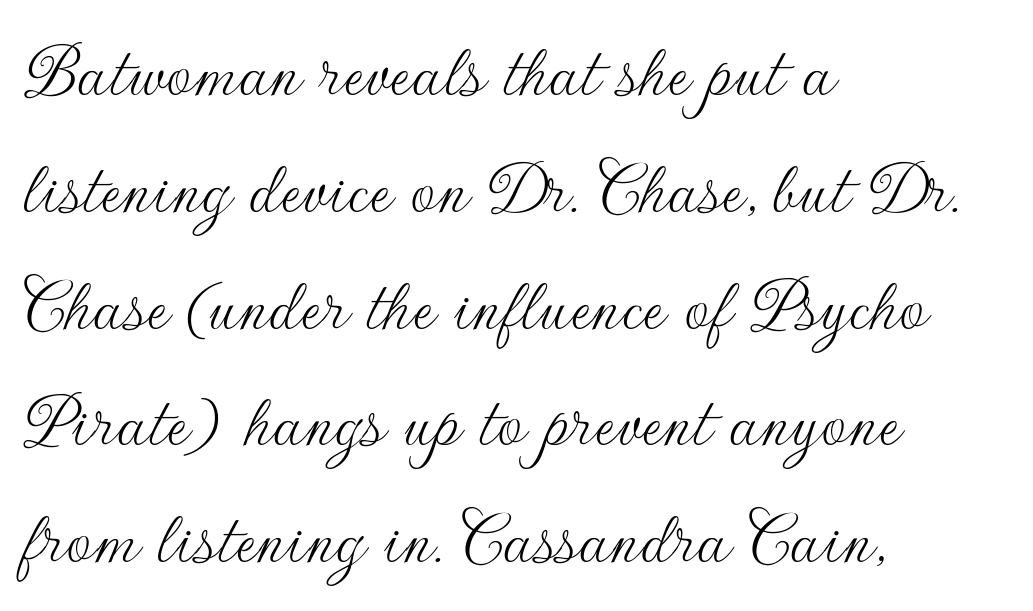
Q: Is the text bold? A: No.
Q: Is the text italic (slanted)? A: Yes.
Q: Is the typeface a serif or a sans-serif typeface? A: Sans-serif.
Q: Is the text underlined? A: No.
Q: How is the paragraph aligned? A: Left-aligned.
Q: Is the spacing between letters normal or unusually wide? A: Normal.
Q: Is the spacing between lines tight, normal or loose? A: Normal.
Q: Width (condensed, normal, or wide)? A: Normal.
Q: Stroke contrast? A: Low.
Q: x-height? A: Small.
Q: Monospaced? A: No.
